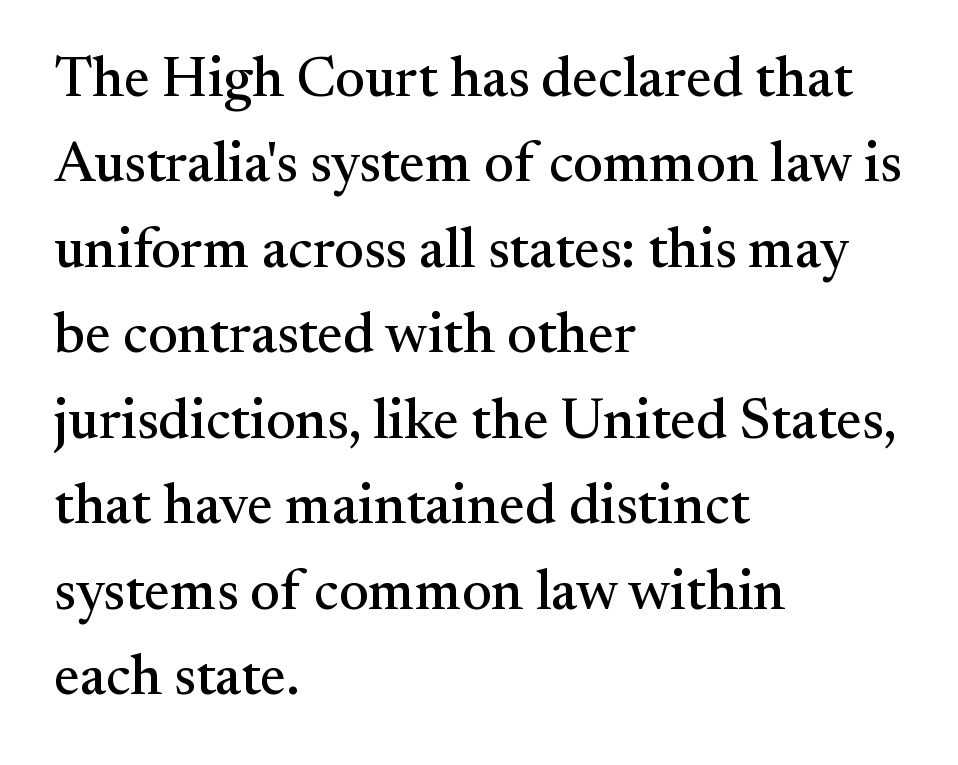
The image shows 57 px serif type, upright; set left-aligned, normal line spacing (1.5x), normal letter spacing, not underlined; medium stroke contrast and a small x-height.
